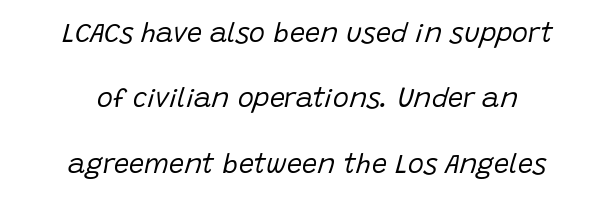
The typography opts for an oblique posture over an upright one. Stem width sits at or under what a default text font uses. In CSS terms this would be text-align: center. Anything drawn beneath the words? Only blank space. Each word holds together tightly as a unit, with standard inter-letter gaps.
